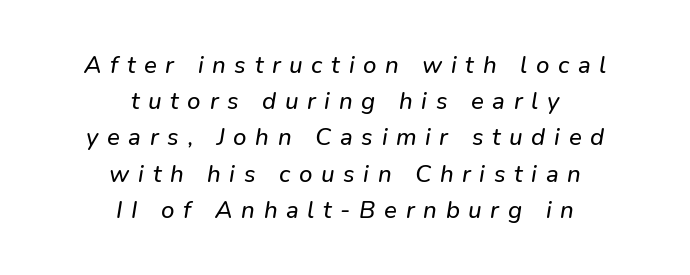
{"italic": "yes", "lean": "right", "slant_degrees": 9, "underline": "no", "align": "center", "line_spacing": "normal", "line_spacing_ratio": 1.51, "letter_spacing": "wide", "letter_spacing_em": 0.36, "glyph_px": 24}
